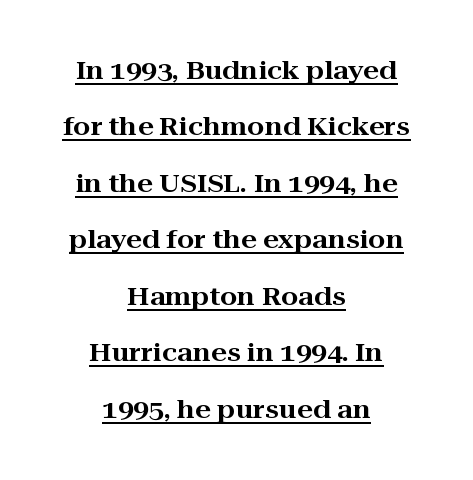
The image shows 25 px text type, upright; set centered, loose line spacing (2.26x), normal letter spacing, underlined.
